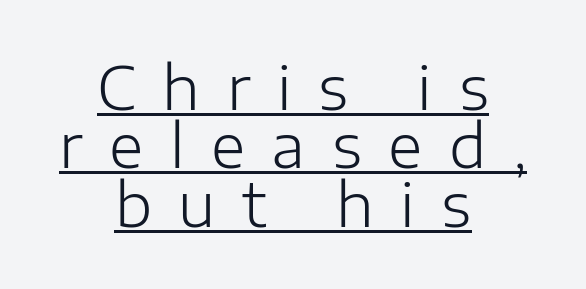
{"serif": "no", "italic": "no", "bold": "no", "weight": "light", "width": "normal", "stroke_contrast": "low", "x_height": "medium", "monospaced": "no", "underline": "yes", "align": "center", "line_spacing": "tight", "line_spacing_ratio": 0.99, "letter_spacing": "wide", "letter_spacing_em": 0.45, "glyph_px": 59}
